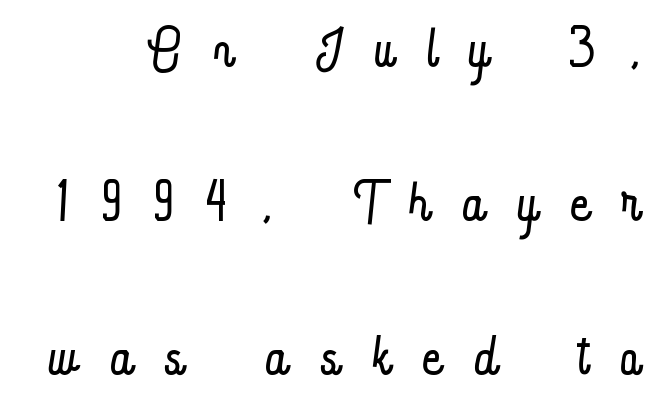
Q: Is the text bold? A: No.
Q: Is the text underlined? A: No.
Q: Is the spacing between letters normal or unusually wide? A: Unusually wide.
Q: Is the spacing between lines tight, normal or loose? A: Loose.
Q: Width (condensed, normal, or wide)? A: Condensed.
Q: Stroke contrast? A: Low.
Q: x-height? A: Small.
Q: Monospaced? A: No.
